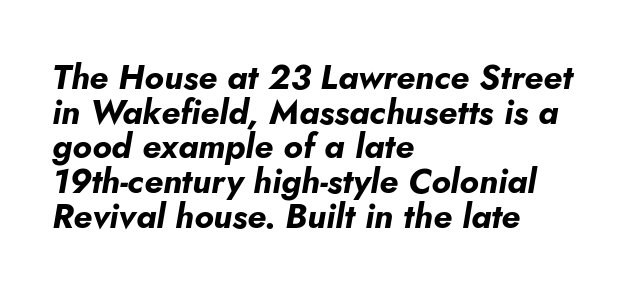
Inter-character spacing is left at the font's built-in metrics. These lines are rendered in a variable-pitch font. Summary of vertical rhythm: compact, with narrow interline spacing. Emphasis by weight is at full strength: bold. Compared with a centered layout, this one pins lines to the left instead. The glyphs are unaccompanied by any horizontal stroke below them.
